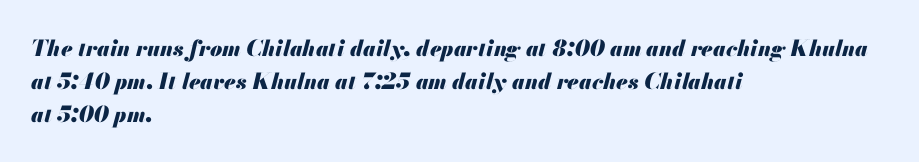
One glance says typical: line gaps are just what's usual. A typesetter would call this zero additional tracking. Would a proofreader flag this as italicized? Yes. Is the block centered? No — it sits flush against the left margin.
